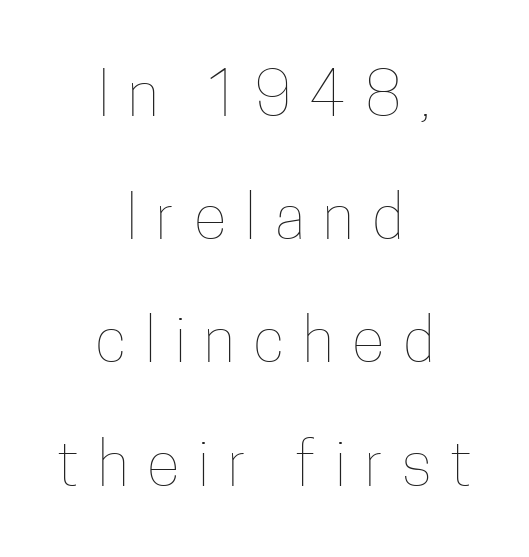
The image shows 61 px thin, condensed type, upright; set centered, loose line spacing (2.02x), unusually wide letter spacing (+0.31 em), not underlined; low stroke contrast and a medium x-height.
